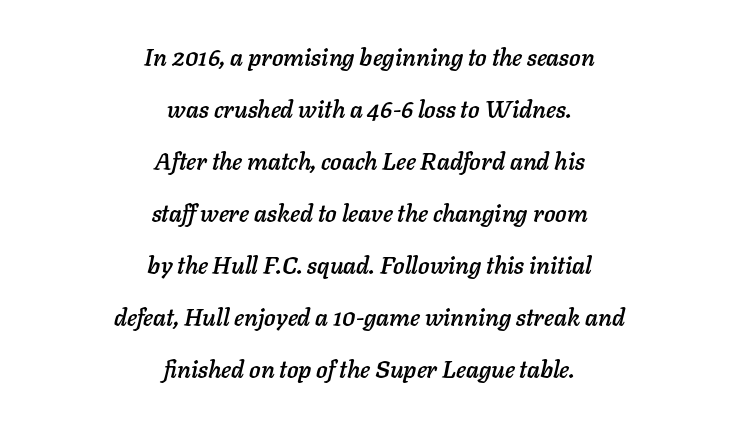
Q: Is the text italic (slanted)? A: Yes, it leans right by about 11 degrees.
Q: Is the text underlined? A: No.
Q: How is the paragraph aligned? A: Centered.
Q: Is the spacing between letters normal or unusually wide? A: Normal.
Q: Is the spacing between lines tight, normal or loose? A: Loose.
